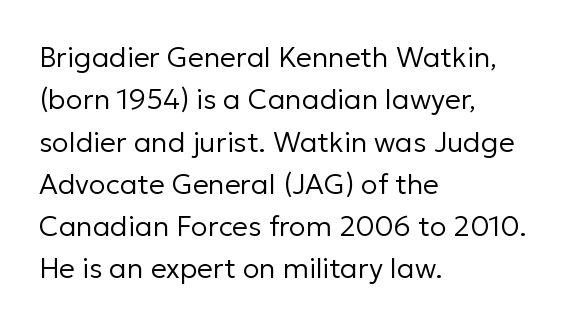
Alignment: flush left. Beneath every word, the page is bare. Successive baselines arrive at the customary interval. The rendering keeps characters at their native spacing. The glyphs in this specimen are sans serif. Note the varied advance widths — an 'i' is clearly narrower than an 'm'.
